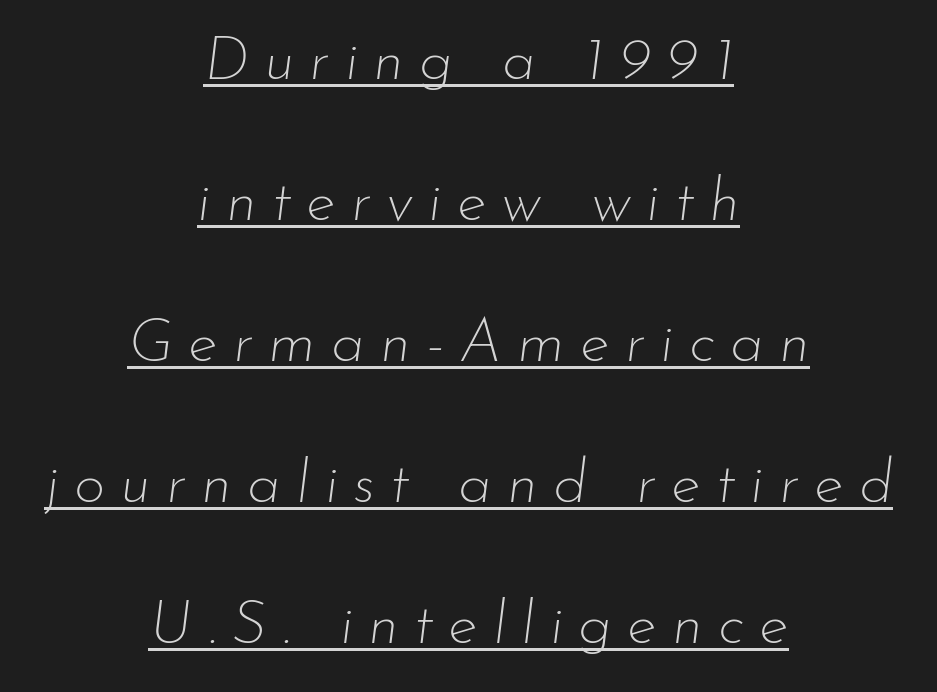
{"italic": "yes", "lean": "right", "slant_degrees": 7, "bold": "no", "weight": "thin", "width": "normal", "stroke_contrast": "low", "x_height": "small", "monospaced": "no", "underline": "yes", "align": "center", "line_spacing": "loose", "line_spacing_ratio": 2.31, "letter_spacing": "wide", "letter_spacing_em": 0.25, "glyph_px": 61}
